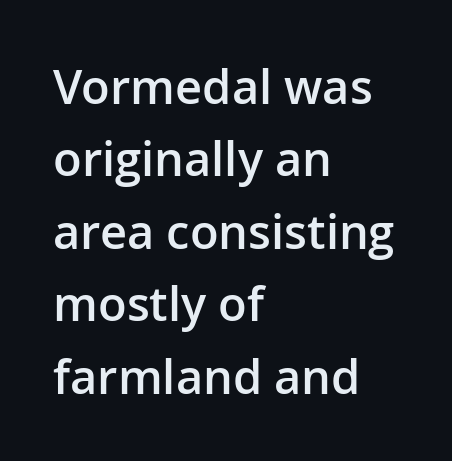
The image shows 47 px semibold sans-serif type, upright; set left-aligned, normal line spacing (1.54x), normal letter spacing, not underlined; low stroke contrast and a medium x-height.
